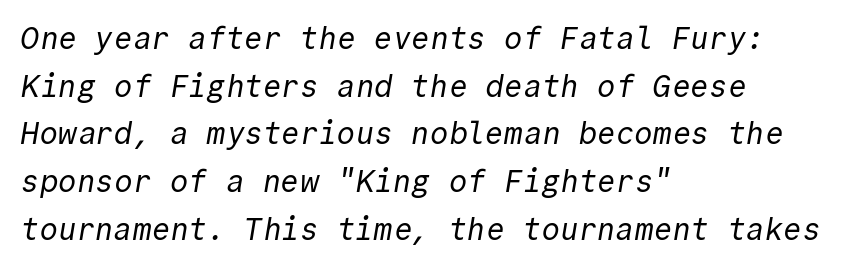
Check under the words: just untouched page. The characters display no serif detailing; their extremities are plain. This reads as an unemphasized weight, regular at the heaviest. Layout note: lines flush left. Every character here occupies the same horizontal width, giving the sample a typewriter-like rhythm. These lines keep a tight, regular rhythm from letter to letter.
